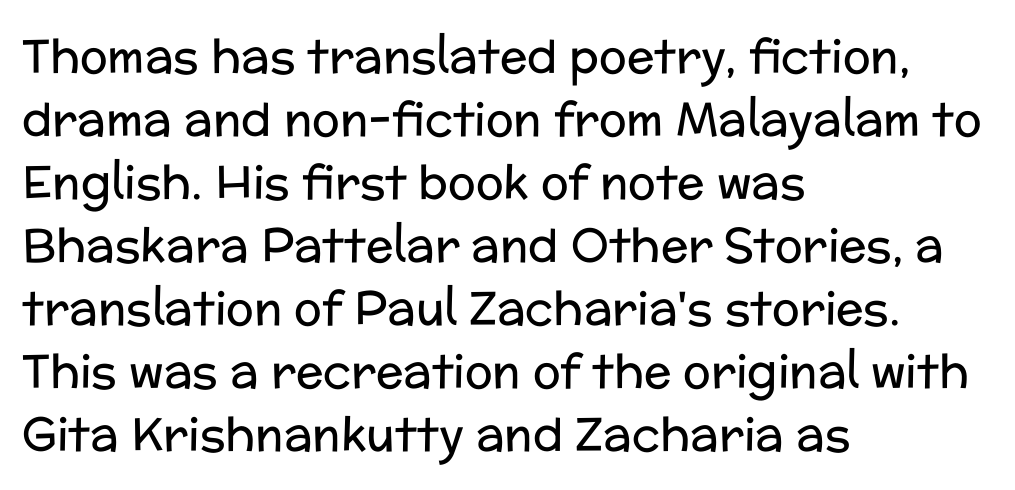
{"serif": "no", "italic": "no", "bold": "no", "weight": "regular", "width": "normal", "stroke_contrast": "low", "x_height": "medium", "monospaced": "no", "underline": "no", "align": "left", "line_spacing": "normal", "line_spacing_ratio": 1.37, "letter_spacing": "normal", "letter_spacing_em": 0.0, "glyph_px": 46}
